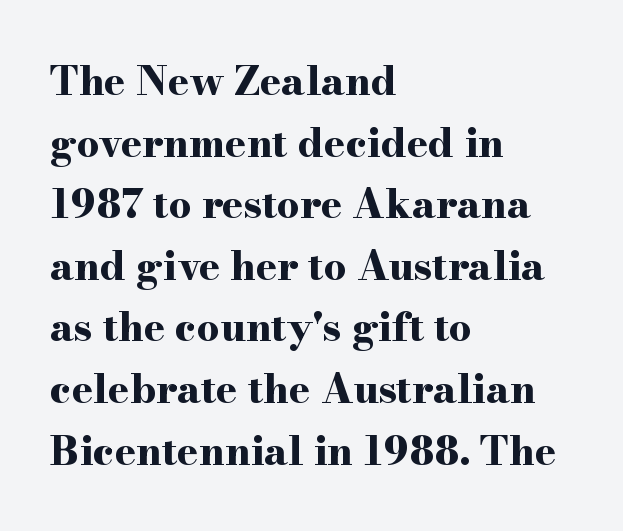
Q: Is the text bold? A: Yes.
Q: Is the text italic (slanted)? A: No, it is upright.
Q: Is the typeface a serif or a sans-serif typeface? A: Serif.
Q: Is the text underlined? A: No.
Q: How is the paragraph aligned? A: Left-aligned.
Q: Is the spacing between letters normal or unusually wide? A: Normal.
Q: Is the spacing between lines tight, normal or loose? A: Normal.
Q: Width (condensed, normal, or wide)? A: Wide.
Q: Stroke contrast? A: High.
Q: x-height? A: Small.
Q: Monospaced? A: No.
